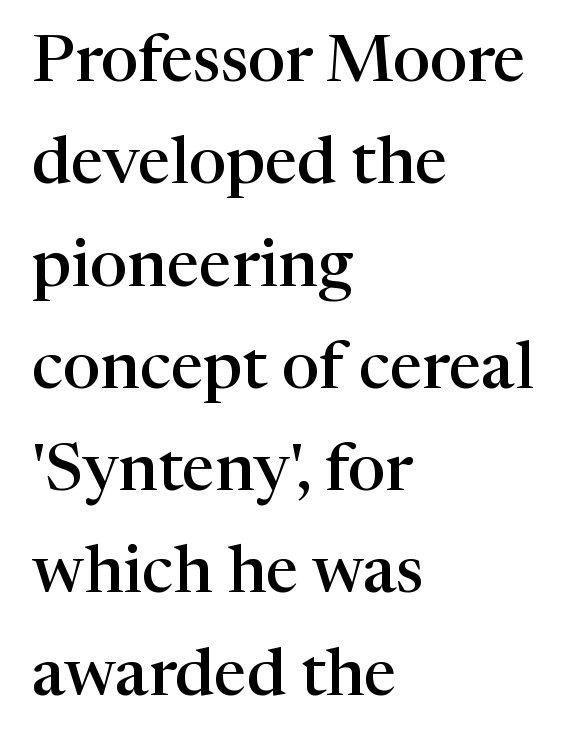
No word sits above an underline. Tall strokes in this sample are plumb rather than angled. Weight check: semibold — heavier than regular, not quite bold. Examine the stroke ends and you'll spot serifs. The face used here is proportionally spaced, like ordinary book or web type. Caption: standard tracking, unaltered.
